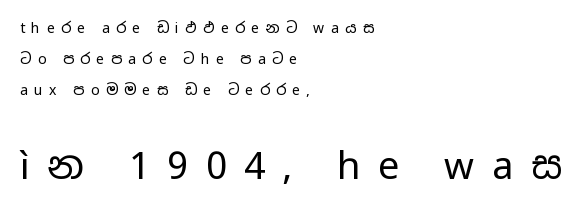
Is the stroke heavy? The answer is a plain regular-or-lighter. Honestly, the letter spacing is so wide it's the main thing you notice. Unlike italic type, these characters show no tilt at all. Horizontal alignment here is leftward, the default for most running prose. The rendering uses a large line-height, opening up the rows. Decoration check: the copy has no underline.
